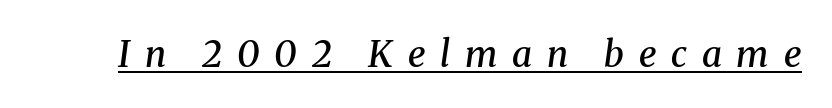
The specimen reads as italic at a glance. These lines are composed in type with serifs. Substantial extra tracking has been applied to these lines. These words are printed semibold, heavier than regular yet not bold. The passage shown is typed in a proportional face where columns would drift. Quick note: underline on.
